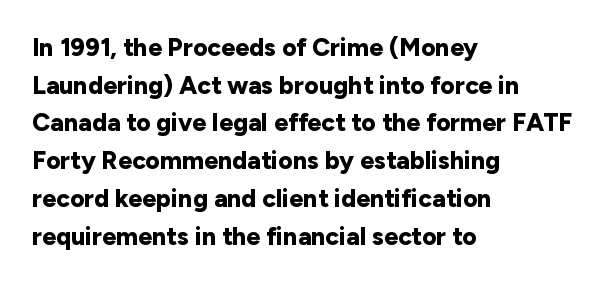
Q: Is the text bold? A: Yes.
Q: Is the text italic (slanted)? A: No, it is upright.
Q: Is the text underlined? A: No.
Q: How is the paragraph aligned? A: Left-aligned.
Q: Is the spacing between letters normal or unusually wide? A: Normal.
Q: Is the spacing between lines tight, normal or loose? A: Normal.
